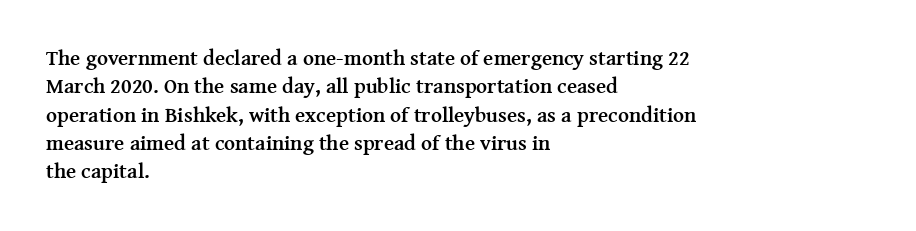
{"italic": "no", "bold": "yes", "underline": "no", "align": "left", "line_spacing": "normal", "line_spacing_ratio": 1.35, "letter_spacing": "normal", "letter_spacing_em": 0.0, "glyph_px": 21}
